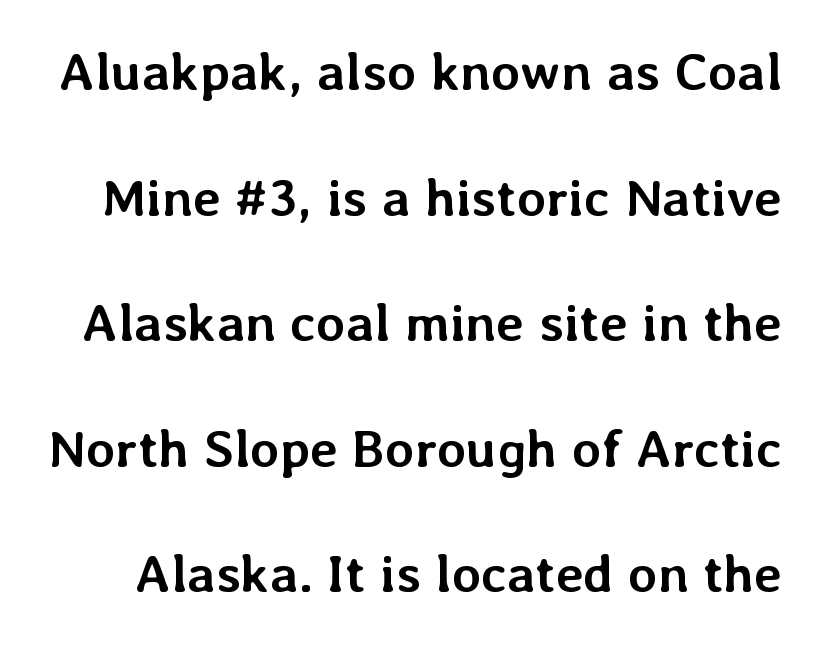
Students, this is bold: see how much ink each stroke carries. Think of a printed novel: that variable character pitch is what you see here. Short note: letters normally spaced. Is there much room between lines? Yes — plenty of vertical air separates them. The strip under each line holds only bare page.
